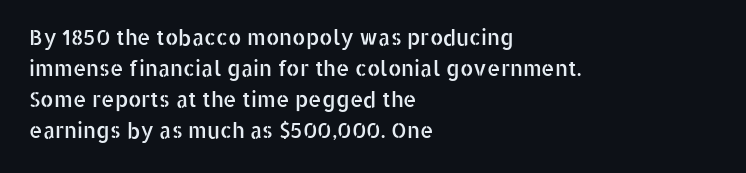
{"italic": "no", "underline": "no", "align": "left", "line_spacing": "normal", "line_spacing_ratio": 1.47, "letter_spacing": "normal", "letter_spacing_em": 0.0, "glyph_px": 21}
